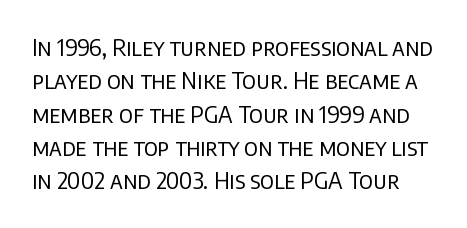
Q: Is the text bold? A: No.
Q: Is the text italic (slanted)? A: No, it is upright.
Q: Is the text underlined? A: No.
Q: Is the spacing between letters normal or unusually wide? A: Normal.
Q: Is the spacing between lines tight, normal or loose? A: Normal.
